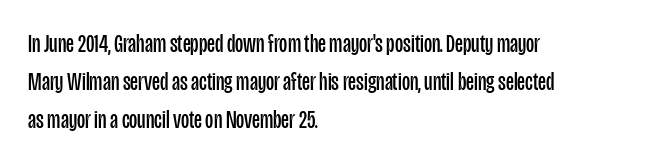
The image shows 25 px text type, upright; set left-aligned, normal line spacing (1.53x), normal letter spacing, not underlined.
